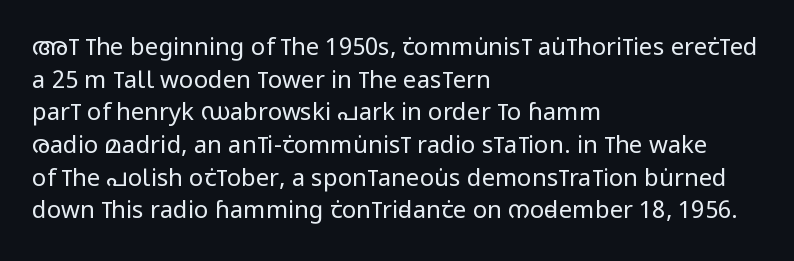
Plain, unruled lines of type. Ordinary non-slanted type is in use. Does extra space separate the letters? No, they use regular spacing. This is not heavy type; no bold has been used. These lines sit exactly where default settings would place them. Reading down the block, your eye returns to a fixed left position each line.
